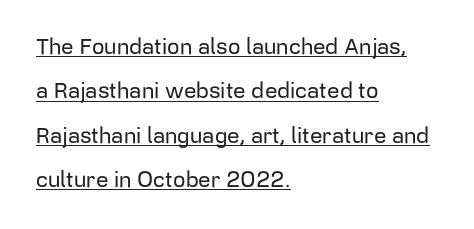
Italic? Not at all — the glyphs are vertical. Notice how the passage keeps a crisp vertical edge on the left only. These lines keep a tight, regular rhythm from letter to letter. In designer terms, the underline attribute is active on this setting.
